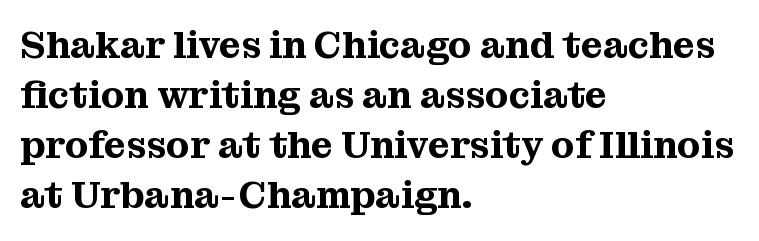
Q: Is the text italic (slanted)? A: No, it is upright.
Q: Is the typeface a serif or a sans-serif typeface? A: Serif.
Q: Is the text underlined? A: No.
Q: How is the paragraph aligned? A: Left-aligned.
Q: Is the spacing between letters normal or unusually wide? A: Normal.
Q: Is the spacing between lines tight, normal or loose? A: Normal.
Q: Width (condensed, normal, or wide)? A: Normal.
Q: Stroke contrast? A: Medium.
Q: x-height? A: Medium.
Q: Monospaced? A: No.
